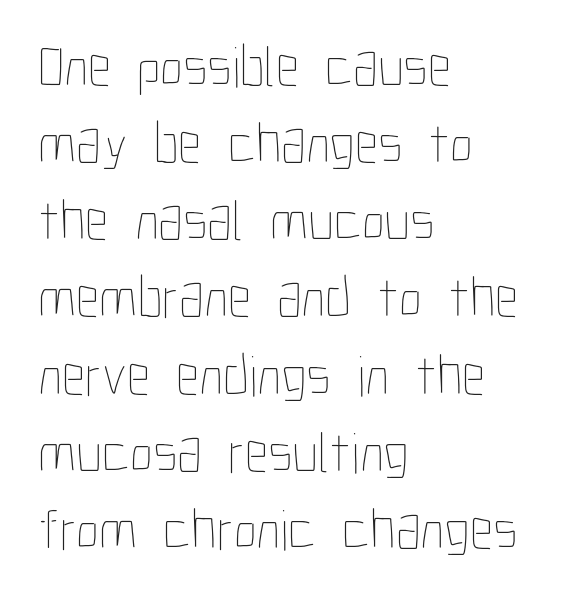
Underlining? Definitely not there. Notice how descenders clear the ascenders below comfortably — that's standard leading. This sample has the flowing, uneven cadence of proportional lettering. Line beginnings align vertically; line endings do not. Letters have the restrained weight of plain body copy at most.
